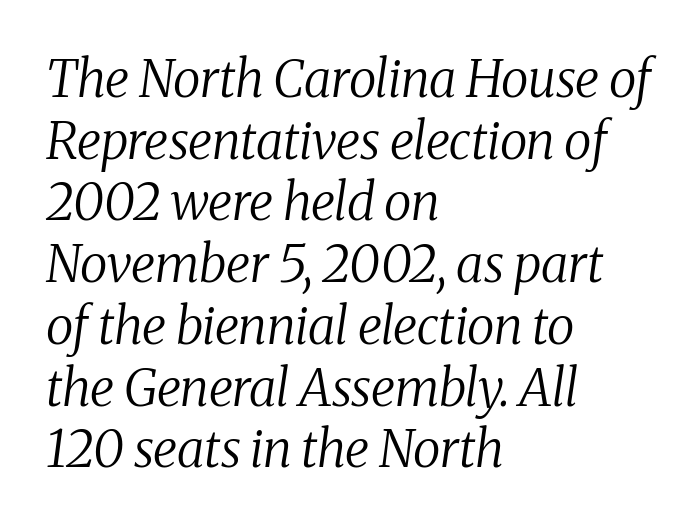
The image shows 51 px regular-weight serif type, italic (leaning right); set left-aligned, line spacing 1.21x, normal letter spacing, not underlined; medium stroke contrast and a medium x-height.
